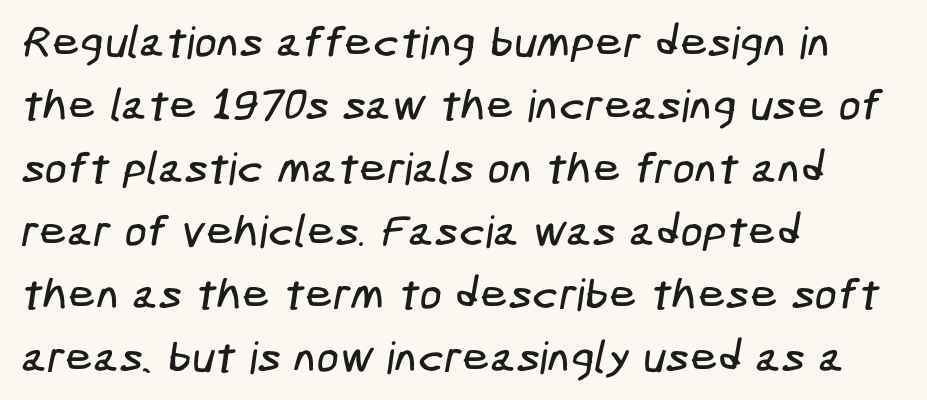
Q: Is the typeface a serif or a sans-serif typeface? A: Sans-serif.
Q: Is the text underlined? A: No.
Q: How is the paragraph aligned? A: Left-aligned.
Q: Is the spacing between letters normal or unusually wide? A: Normal.
Q: Is the spacing between lines tight, normal or loose? A: Normal.
Q: Width (condensed, normal, or wide)? A: Condensed.
Q: Stroke contrast? A: Low.
Q: x-height? A: Medium.
